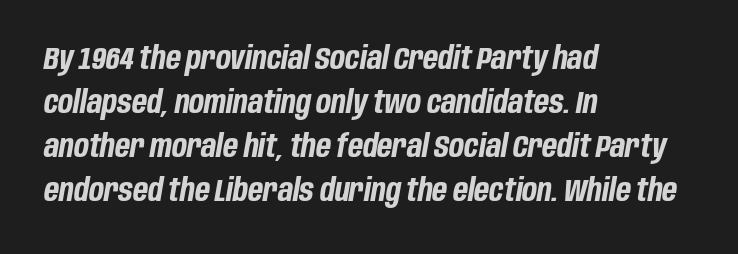
The line-height multiplier appears to be the usual default. The line texture is even and compact thanks to regular tracking. Clear beneath every line of the passage. A typesetter would mark this as italic. Here the designer chose a conventional face with non-uniform glyph widths. These lines carry a lot of weight — the face is fully bold.
